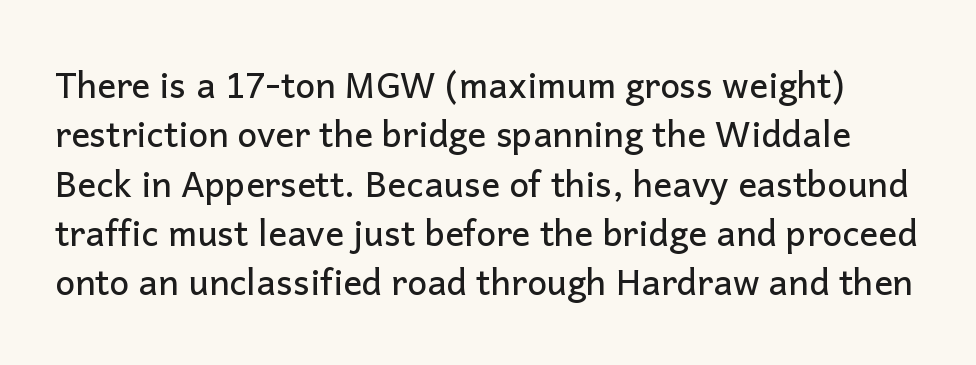
The image shows 35 px sans-serif type, upright; set normal line spacing (1.41x), normal letter spacing, not underlined; low stroke contrast and a medium x-height.
